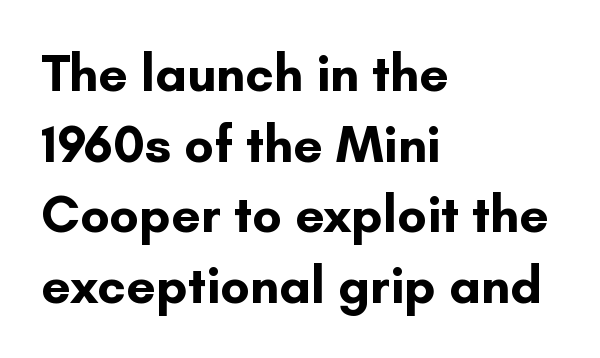
Q: Is the text bold? A: Yes.
Q: Is the text italic (slanted)? A: No, it is upright.
Q: Is the typeface a serif or a sans-serif typeface? A: Sans-serif.
Q: Is the text underlined? A: No.
Q: How is the paragraph aligned? A: Left-aligned.
Q: Is the spacing between letters normal or unusually wide? A: Normal.
Q: Is the spacing between lines tight, normal or loose? A: Normal.
Q: Width (condensed, normal, or wide)? A: Normal.
Q: Stroke contrast? A: Low.
Q: x-height? A: Small.
Q: Monospaced? A: No.
